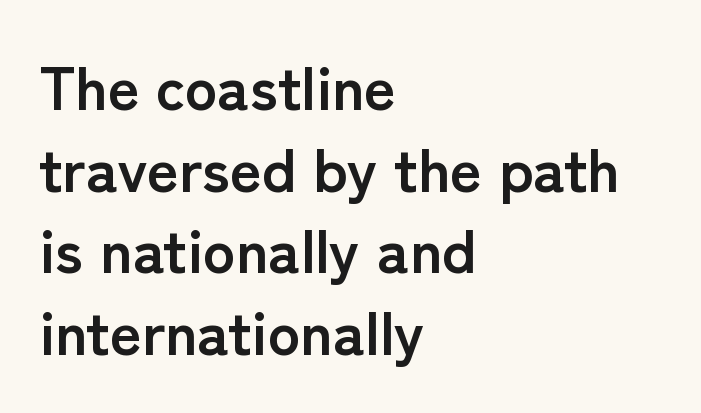
Q: Is the text bold? A: Yes.
Q: Is the text italic (slanted)? A: No, it is upright.
Q: Is the typeface a serif or a sans-serif typeface? A: Sans-serif.
Q: Is the text underlined? A: No.
Q: How is the paragraph aligned? A: Left-aligned.
Q: Is the spacing between letters normal or unusually wide? A: Normal.
Q: Is the spacing between lines tight, normal or loose? A: Normal.
Q: Width (condensed, normal, or wide)? A: Normal.
Q: Stroke contrast? A: Low.
Q: x-height? A: Medium.
Q: Monospaced? A: No.
